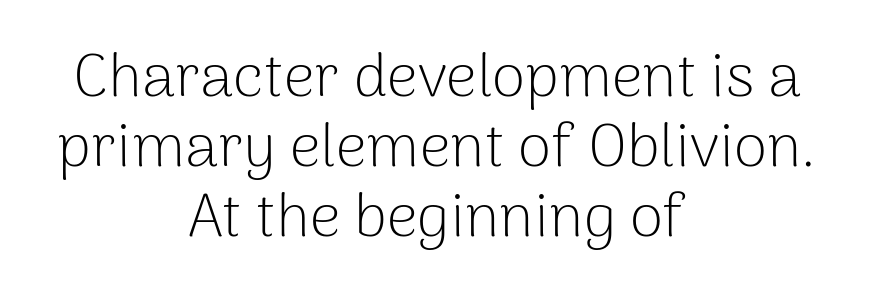
The vertical gap from one line to the next is small. The words here are not underlined. Serif or sans? Sans — the stroke terminals are bare. If you drew a line through each stem, it would be perfectly vertical.
